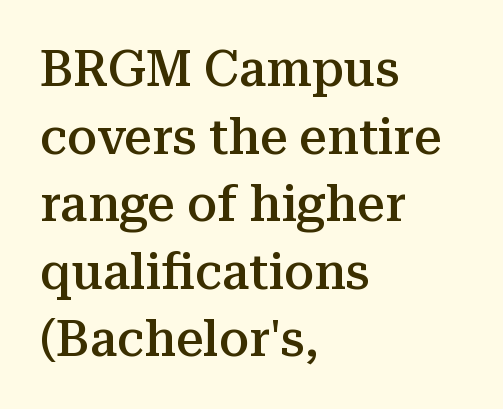
{"serif": "yes", "italic": "no", "bold": "semi", "weight": "semibold", "width": "normal", "stroke_contrast": "medium", "x_height": "medium", "monospaced": "no", "underline": "no", "align": "left", "line_spacing": "normal", "line_spacing_ratio": 1.38, "letter_spacing": "normal", "letter_spacing_em": 0.0, "glyph_px": 49}
